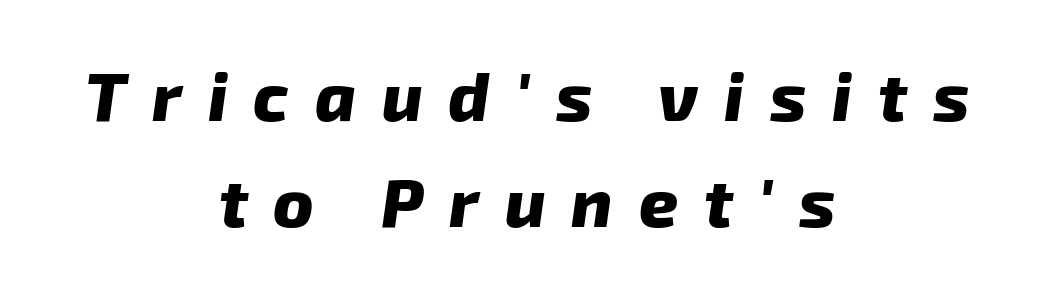
Character widths vary here, with narrow letters taking less room than wide ones. Underline: absent. Every letter is thick-stroked: bold, no question. Substantial extra tracking has been applied to these lines.
